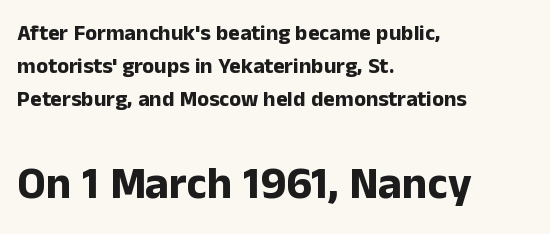
Tracking value appears to be zero — textbook default spacing. These lines were composed using upright roman letters. Compared with typical paragraphs, the rows here are spaced about the same. Here the designer chose a conventional face with non-uniform glyph widths. The lines are quadded left. The foot of each line stays bare and open.
